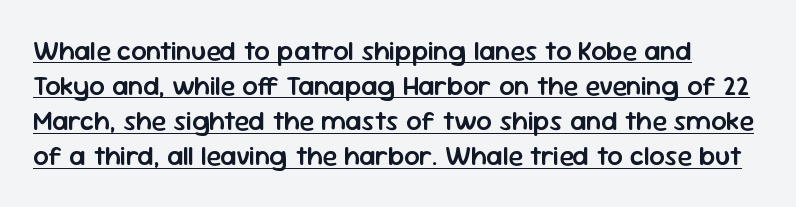
The image shows 27 px text type, upright; set normal line spacing (1.3x), normal letter spacing, underlined.
